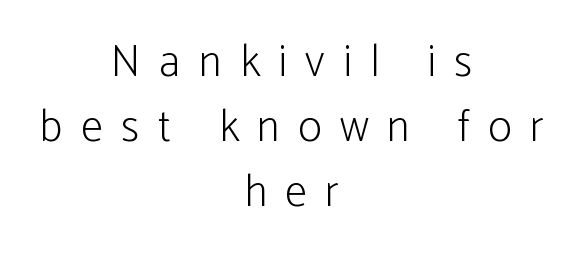
{"serif": "no", "italic": "no", "bold": "no", "weight": "light", "width": "condensed", "stroke_contrast": "low", "x_height": "medium", "monospaced": "no", "underline": "no", "align": "center", "line_spacing": "normal", "line_spacing_ratio": 1.45, "letter_spacing": "wide", "letter_spacing_em": 0.41, "glyph_px": 45}
